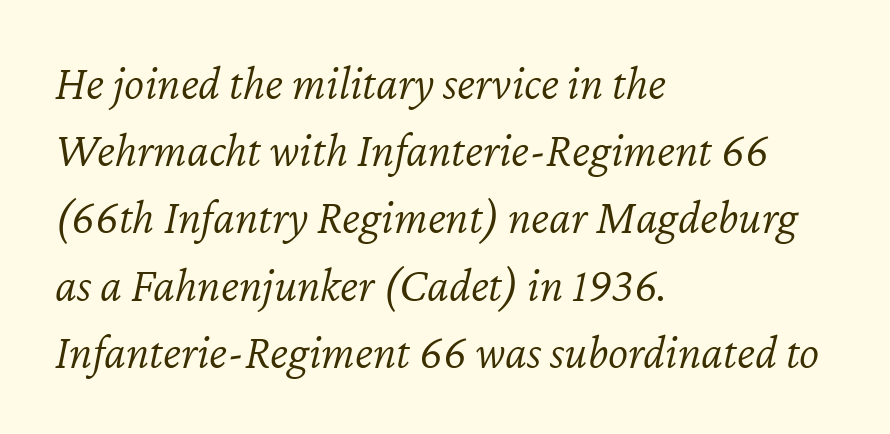
The image shows 48 px light type, italic (leaning right); set left-aligned, normal line spacing (1.4x), normal letter spacing, not underlined; low stroke contrast and a medium x-height.
